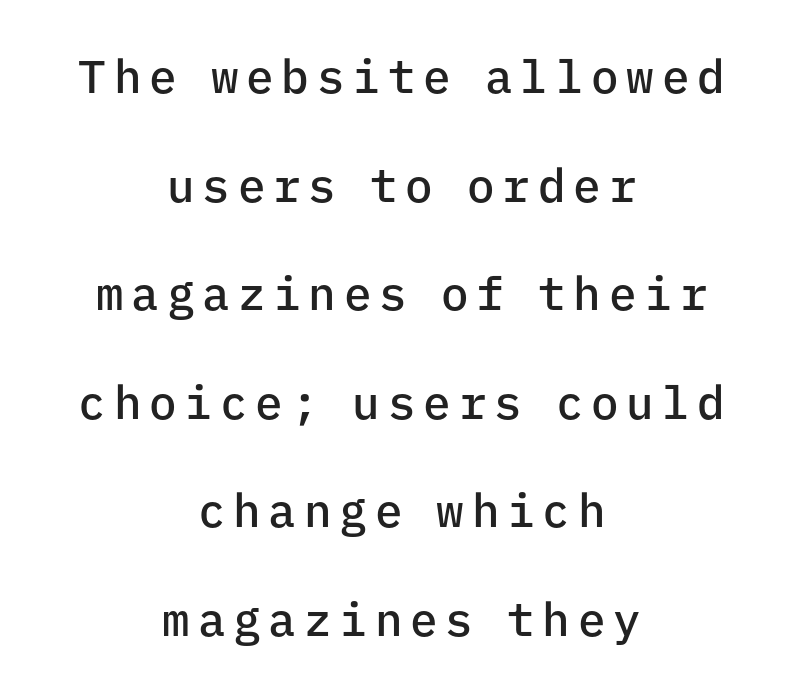
Q: Is the text bold? A: Semi-bold.
Q: Is the text italic (slanted)? A: No, it is upright.
Q: Is the typeface a serif or a sans-serif typeface? A: Sans-serif.
Q: Is the text underlined? A: No.
Q: How is the paragraph aligned? A: Centered.
Q: Is the spacing between lines tight, normal or loose? A: Loose.
Q: Width (condensed, normal, or wide)? A: Normal.
Q: Stroke contrast? A: Low.
Q: x-height? A: Medium.
Q: Monospaced? A: Yes.
